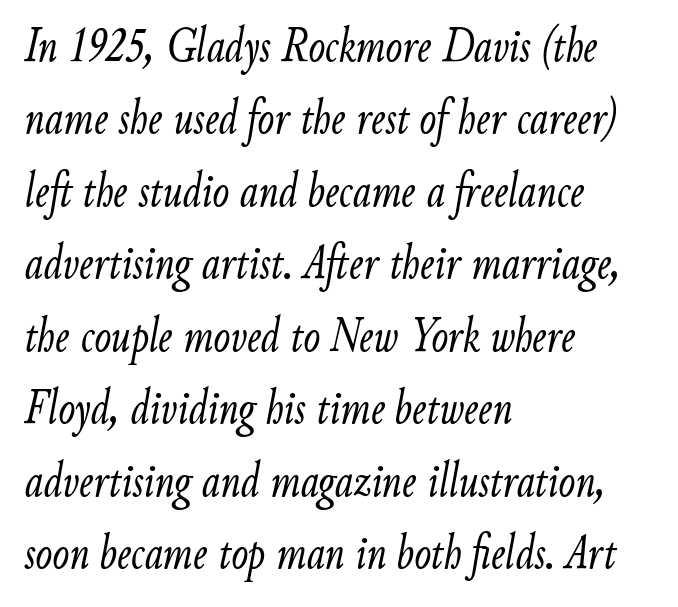
The image shows 50 px light, condensed type, italic (leaning right); set left-aligned, normal line spacing (1.45x), normal letter spacing, not underlined; low stroke contrast and a small x-height.
